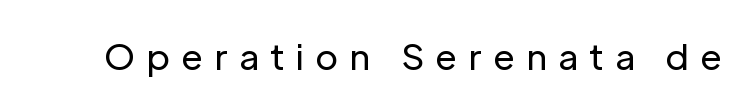
Q: Is the text bold? A: No.
Q: Is the text italic (slanted)? A: No, it is upright.
Q: Is the typeface a serif or a sans-serif typeface? A: Sans-serif.
Q: Is the text underlined? A: No.
Q: Is the spacing between letters normal or unusually wide? A: Unusually wide.
Q: Width (condensed, normal, or wide)? A: Normal.
Q: Stroke contrast? A: Low.
Q: x-height? A: Medium.
Q: Monospaced? A: No.
